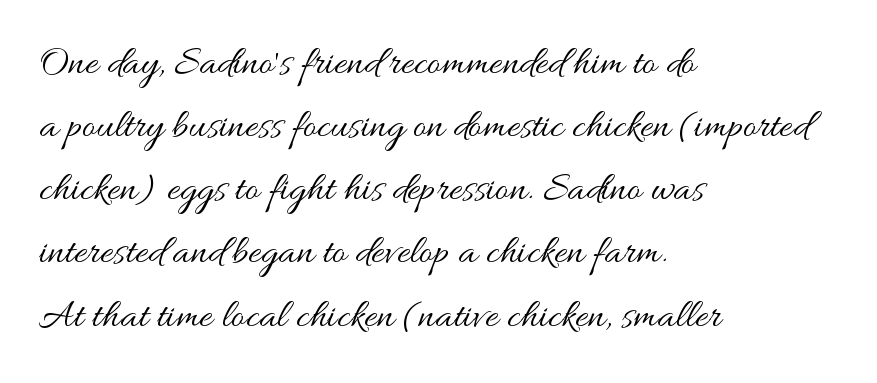
{"bold": "no", "weight": "regular", "width": "wide", "stroke_contrast": "medium", "x_height": "small", "monospaced": "no", "underline": "no", "align": "left", "line_spacing": "normal", "line_spacing_ratio": 1.54, "letter_spacing": "normal", "letter_spacing_em": 0.0, "glyph_px": 41}
